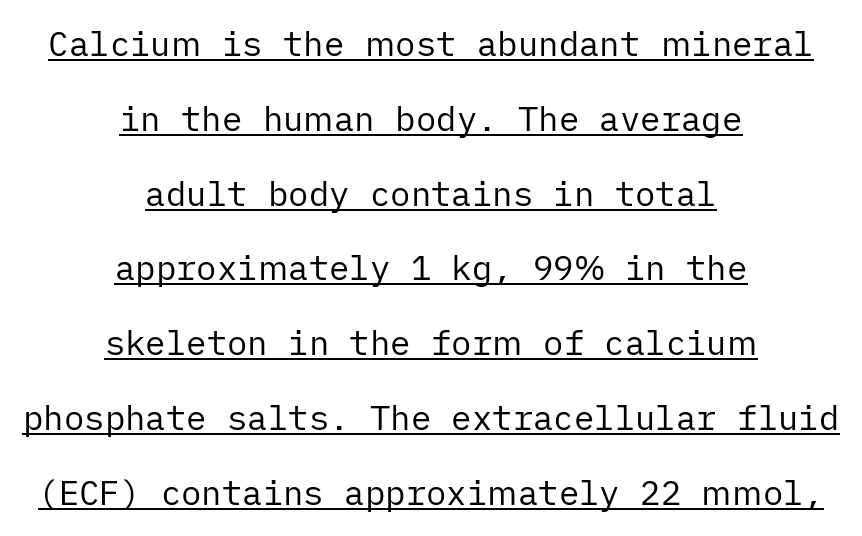
{"serif": "no", "italic": "no", "bold": "no", "weight": "regular", "width": "normal", "stroke_contrast": "low", "x_height": "medium", "underline": "yes", "align": "center", "line_spacing": "loose", "line_spacing_ratio": 2.2, "letter_spacing": "normal", "letter_spacing_em": 0.0, "glyph_px": 34}
